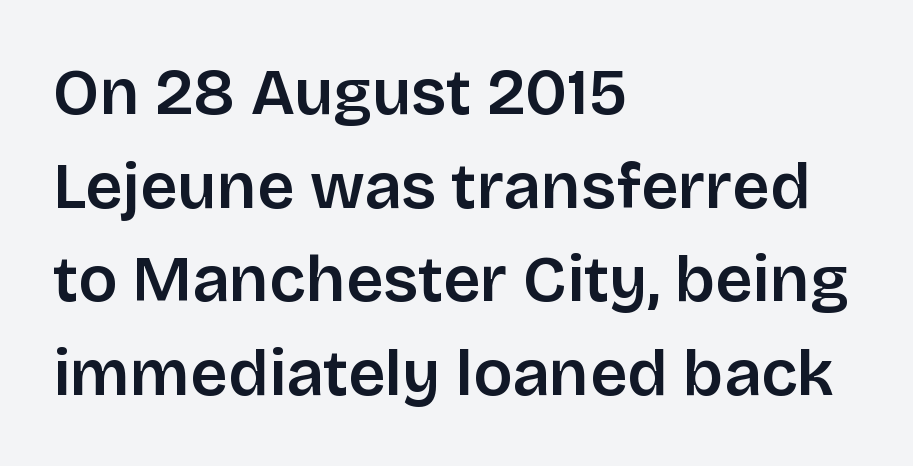
The image shows 65 px sans-serif type, upright; set left-aligned, normal line spacing (1.44x), normal letter spacing, not underlined; low stroke contrast and a large x-height.
